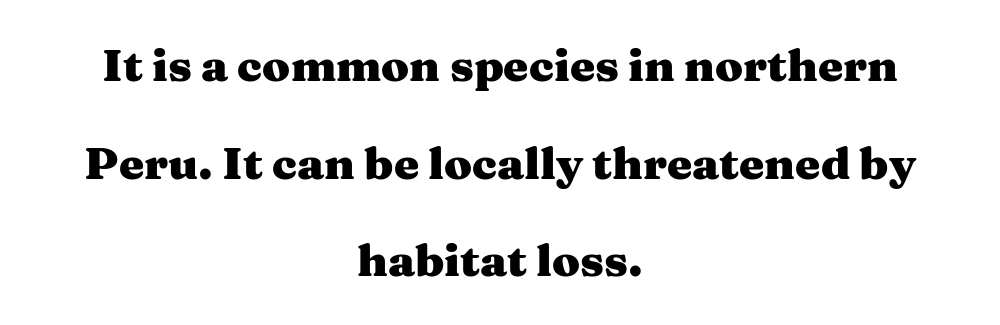
{"serif": "yes", "italic": "no", "bold": "yes", "weight": "heavy", "width": "wide", "stroke_contrast": "medium", "x_height": "medium", "monospaced": "no", "underline": "no", "align": "center", "line_spacing": "loose", "line_spacing_ratio": 2.17, "letter_spacing": "normal", "letter_spacing_em": 0.0, "glyph_px": 45}
